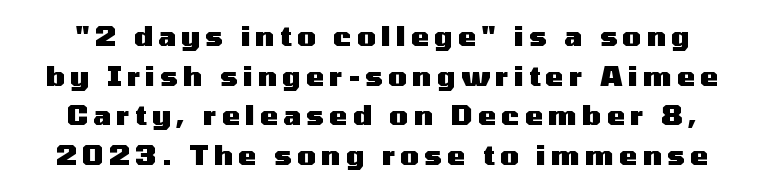
Q: Is the text bold? A: Yes.
Q: Is the text italic (slanted)? A: No, it is upright.
Q: Is the text underlined? A: No.
Q: Is the spacing between letters normal or unusually wide? A: Unusually wide.
Q: Is the spacing between lines tight, normal or loose? A: Normal.
